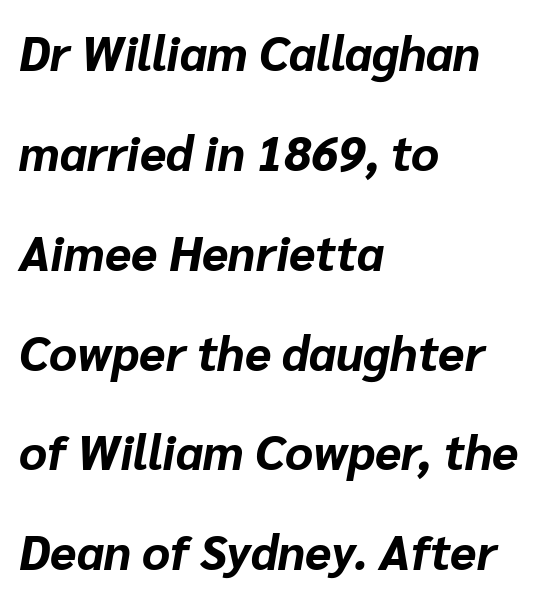
The image shows 48 px bold type, italic (leaning right); set left-aligned, loose line spacing (2.08x), normal letter spacing, not underlined; low stroke contrast and a medium x-height.
